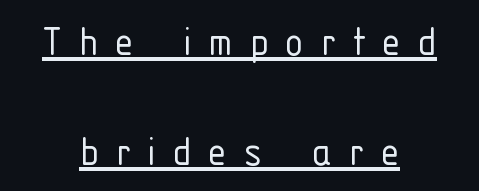
The typography opts for an upright posture over an oblique one. You could not count columns in this text — the font is proportionally spaced. The line texture is sparse and dotted thanks to wide tracking. Does a line run under the words? Yes, clearly. Summary of weight: not heavy and not bold. Compared with typical paragraphs, the rows here are farther apart.
